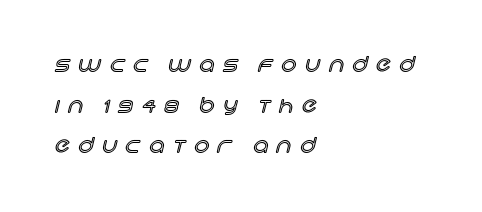
Q: Is the text italic (slanted)? A: Yes.
Q: Is the text underlined? A: No.
Q: How is the paragraph aligned? A: Left-aligned.
Q: Is the spacing between letters normal or unusually wide? A: Unusually wide.
Q: Is the spacing between lines tight, normal or loose? A: Loose.
